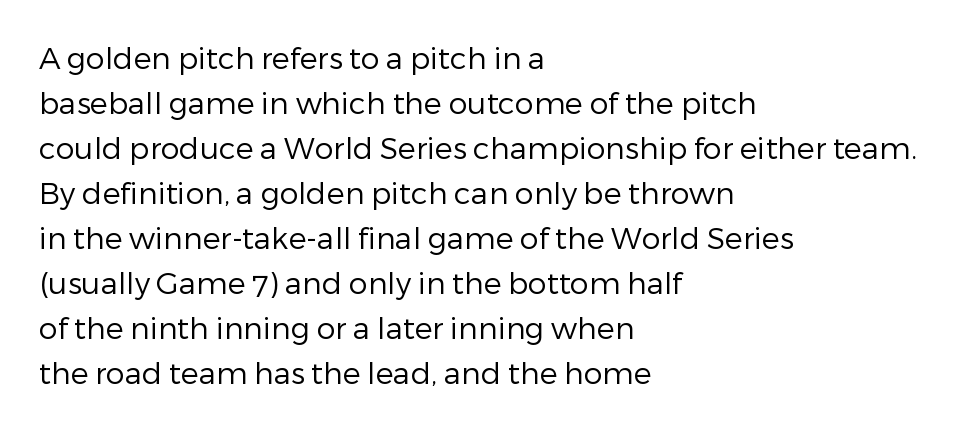
Is this a heavy cut? Hardly; it is regular or lighter. This is sans-serif lettering, the kind often seen on screens and signage. The rows are spaced the way most documents space them. Characters follow at the spacing the type designer built in.
